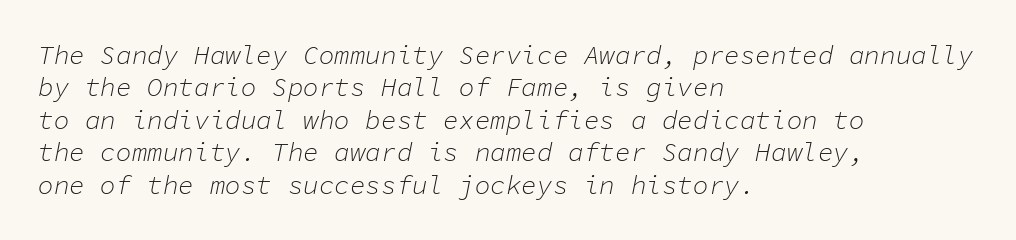
The passage shown is not bold in any degree. Compared with typical body copy, the letter spacing here is the same. The area under the type is left untouched. The designer left line spacing at the default. In terms of posture, this sample is oblique. Horizontally, the lines are justified to the leading edge only.
